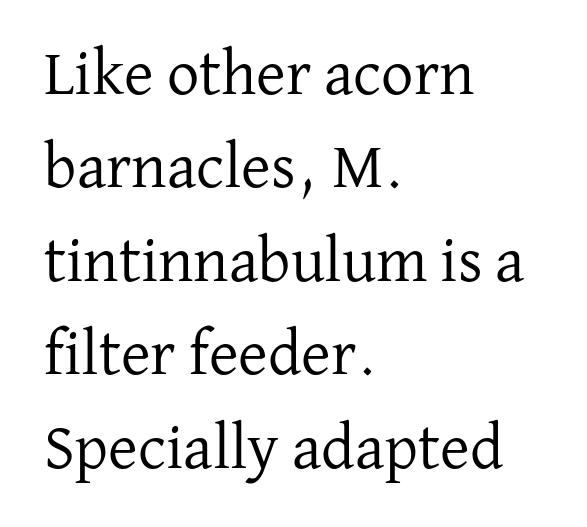
The image shows 64 px regular-weight serif type, upright; set left-aligned, normal line spacing (1.46x), normal letter spacing, not underlined; low stroke contrast and a medium x-height.
